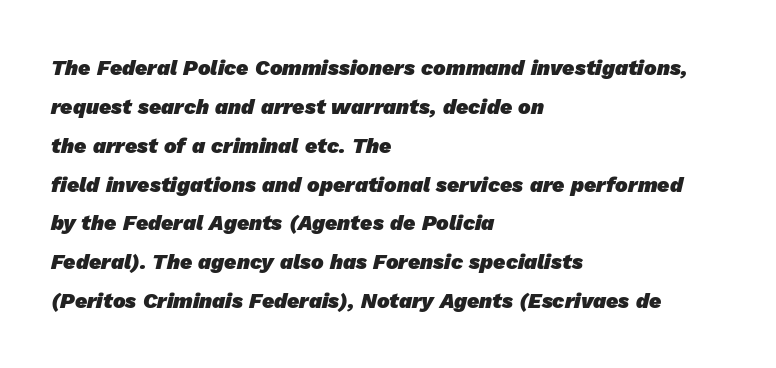
The image shows 21 px bold type; set left-aligned, line spacing 1.85x, normal letter spacing, not underlined.
